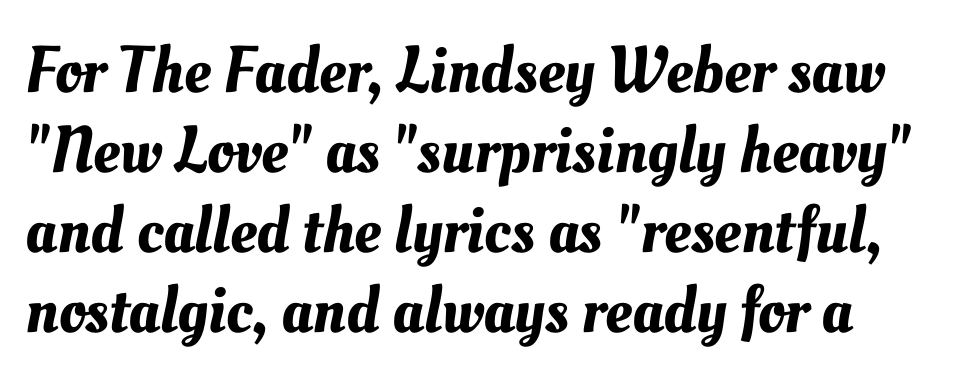
The image shows 66 px text type; set left-aligned, line spacing 1.21x, normal letter spacing, not underlined; medium stroke contrast and a small x-height.
